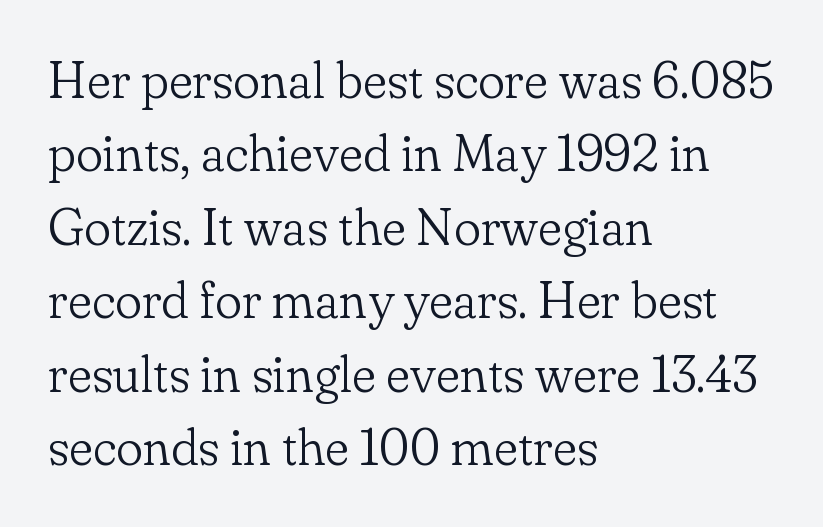
{"serif": "yes", "italic": "no", "bold": "no", "weight": "light", "width": "normal", "stroke_contrast": "low", "x_height": "small", "monospaced": "no", "underline": "no", "align": "left", "line_spacing": "normal", "line_spacing_ratio": 1.44, "letter_spacing": "normal", "letter_spacing_em": 0.0, "glyph_px": 51}
